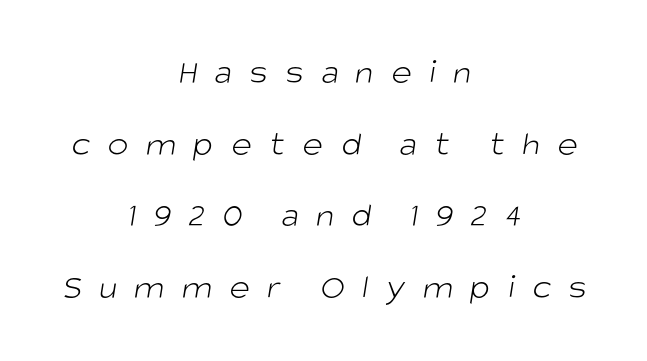
The line texture is sparse and dotted thanks to wide tracking. Typeset on center — no edge is straight. Is this a heavy cut? Hardly; it is regular or lighter. Serifs: no, the terminals of the letterforms are clean. The leading is generous, giving the passage an open texture. A clean baseline with only descenders dipping below it.
